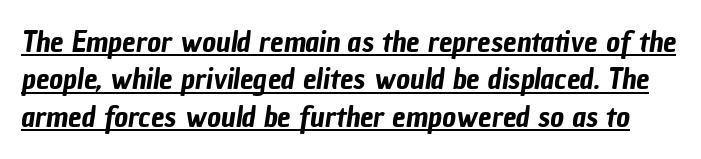
{"serif": "no", "width": "condensed", "stroke_contrast": "low", "x_height": "medium", "monospaced": "no", "underline": "yes", "line_spacing": "normal", "line_spacing_ratio": 1.25, "letter_spacing": "normal", "letter_spacing_em": 0.0, "glyph_px": 30}
